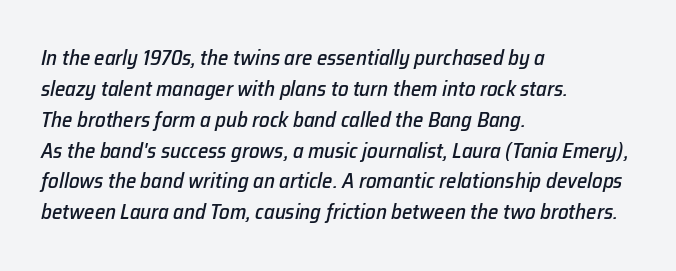
{"italic": "yes", "lean": "right", "slant_degrees": 12, "underline": "no", "align": "left", "line_spacing": "normal", "line_spacing_ratio": 1.47, "letter_spacing": "normal", "letter_spacing_em": 0.0, "glyph_px": 21}
